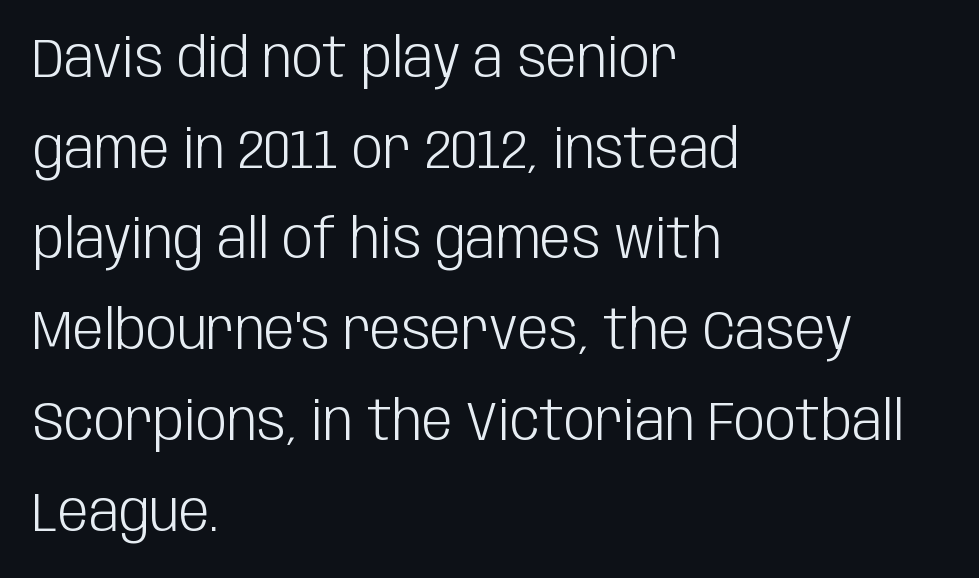
Character widths vary here, with narrow letters taking less room than wide ones. The type sits square on the baseline with zero lean. Notice how descenders clear the ascenders below comfortably — that's standard leading. The type is set solid horizontally, with unmodified tracking.
